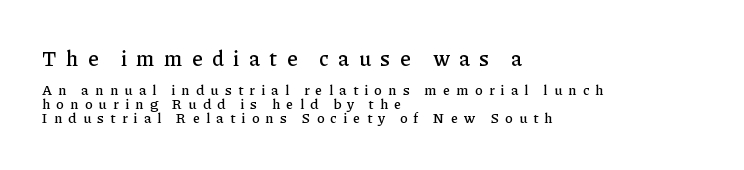
{"italic": "no", "underline": "no", "align": "left", "line_spacing": "tight", "line_spacing_ratio": 0.98, "letter_spacing": "wide", "letter_spacing_em": 0.44, "larger_block": "first", "size_ratio": 1.5, "glyph_px": 21}
